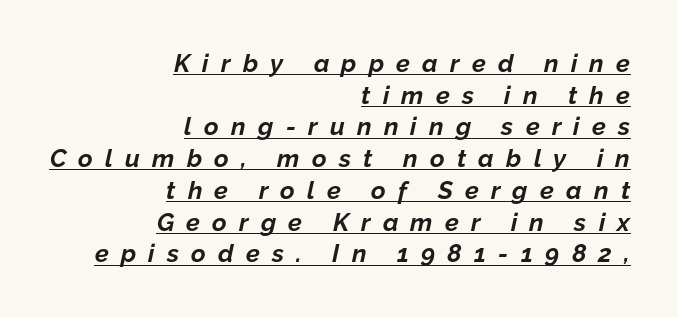
The rendered words wear a rule along their underside. Compared with typical body copy, the letter spacing here is much looser. How heavy is the stroke? Heavy — this is a bold. In terms of leading, this rendering sits right in the middle.
